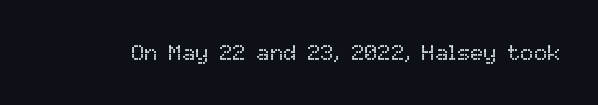
Q: Is the text bold? A: No.
Q: Is the text italic (slanted)? A: No, it is upright.
Q: Is the text underlined? A: No.
Q: Is the spacing between letters normal or unusually wide? A: Normal.
